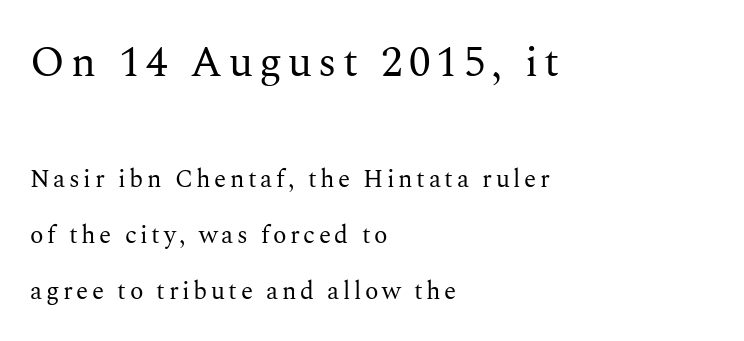
Vertical stems look standard width or narrower in stroke. Characters remain perfectly vertical along every line. You get the large type first, then a drop to smaller type. You could not count columns in this text — the font is proportionally spaced. Reading down the block, your eye returns to a fixed left position each line.
